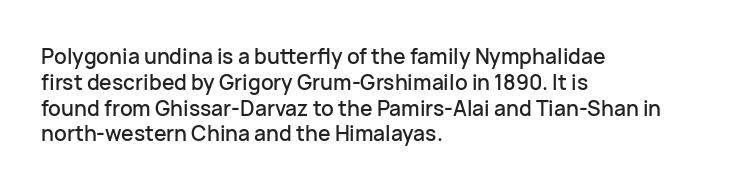
The image shows 21 px text type, upright; set left-aligned, line spacing 1.23x, normal letter spacing, not underlined.
